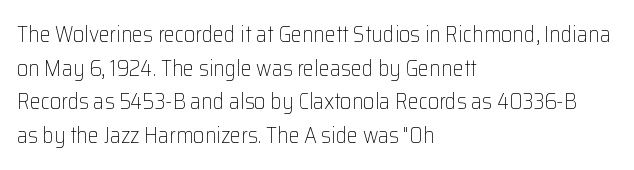
The image shows 22 px text type, upright; set left-aligned, normal line spacing (1.53x), normal letter spacing, not underlined.
